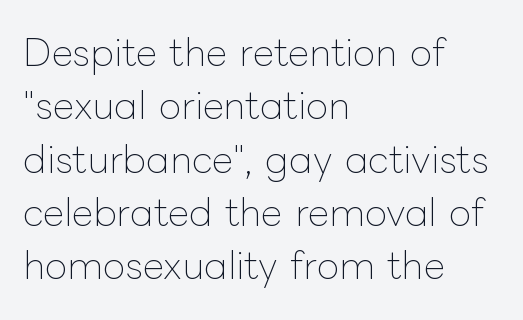
{"italic": "no", "bold": "no", "weight": "thin", "width": "normal", "stroke_contrast": "low", "x_height": "medium", "monospaced": "no", "underline": "no", "align": "left", "line_spacing": "normal", "line_spacing_ratio": 1.44, "letter_spacing": "normal", "letter_spacing_em": 0.0, "glyph_px": 37}
